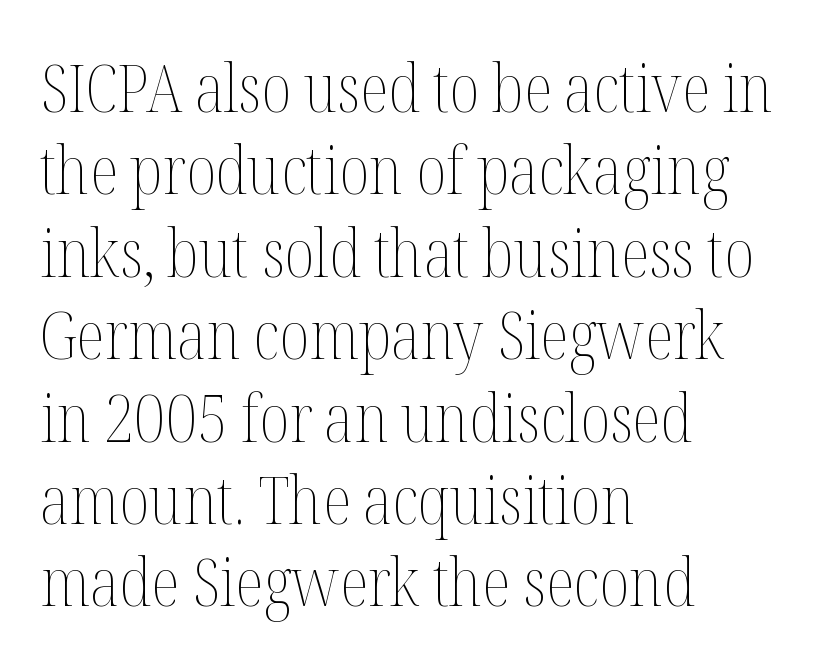
{"italic": "no", "bold": "no", "weight": "thin", "width": "condensed", "stroke_contrast": "medium", "x_height": "medium", "monospaced": "no", "underline": "no", "align": "left", "line_spacing_ratio": 1.23, "letter_spacing": "normal", "letter_spacing_em": 0.0, "glyph_px": 67}
